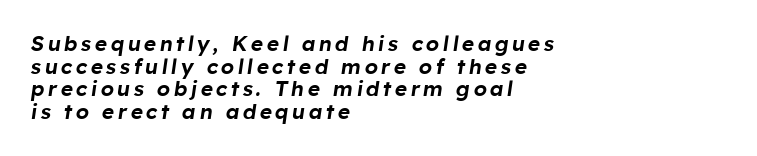
{"italic": "yes", "lean": "right", "slant_degrees": 8, "underline": "no", "align": "left", "line_spacing": "tight", "line_spacing_ratio": 1.08, "glyph_px": 21}
